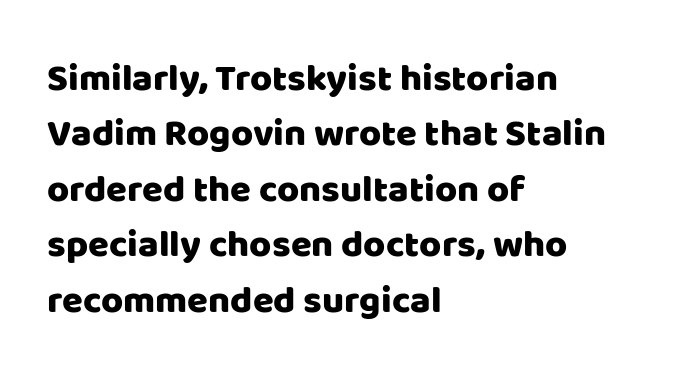
The image shows 38 px sans-serif type, upright; set left-aligned, normal line spacing (1.46x), normal letter spacing, not underlined; low stroke contrast and a large x-height.
